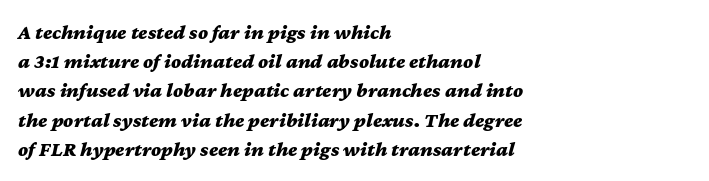
{"italic": "yes", "lean": "right", "slant_degrees": 12, "bold": "yes", "underline": "no", "align": "left", "line_spacing": "normal", "line_spacing_ratio": 1.39, "letter_spacing": "normal", "letter_spacing_em": 0.0, "glyph_px": 21}
